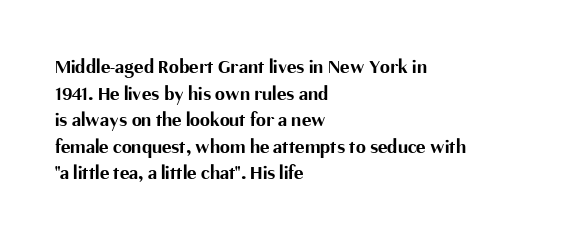
{"italic": "no", "bold": "yes", "underline": "no", "align": "left", "line_spacing": "normal", "line_spacing_ratio": 1.33, "letter_spacing": "normal", "letter_spacing_em": 0.0, "glyph_px": 20}
